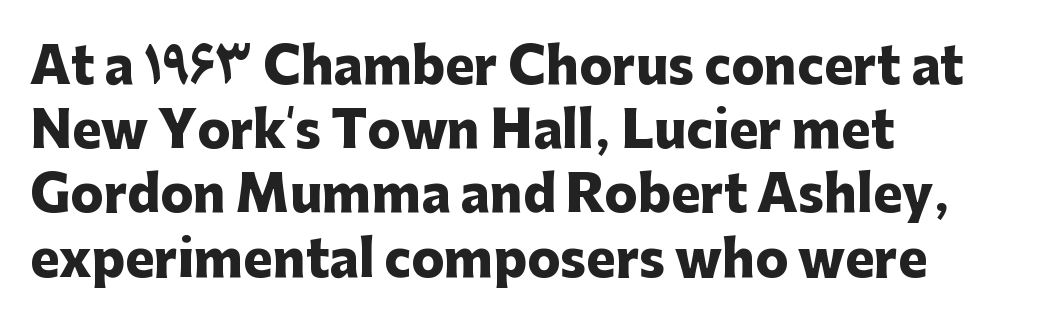
The image shows 49 px heavy sans-serif type, upright; set left-aligned, normal line spacing (1.31x), normal letter spacing, not underlined; low stroke contrast and a medium x-height.
